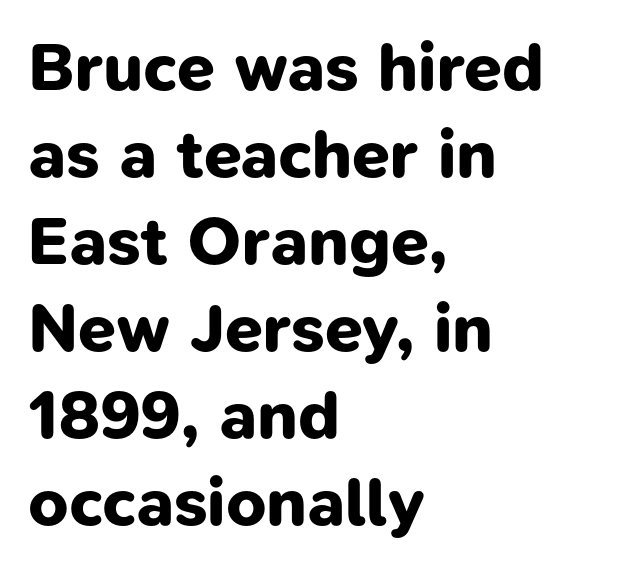
{"serif": "no", "bold": "yes", "weight": "bold", "width": "normal", "stroke_contrast": "low", "x_height": "medium", "monospaced": "no", "underline": "no", "align": "left", "line_spacing": "normal", "line_spacing_ratio": 1.28, "letter_spacing": "normal", "letter_spacing_em": 0.0, "glyph_px": 68}
